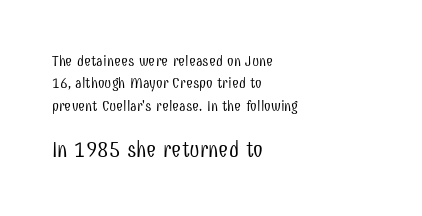
The image shows 22 px text type, upright; set left-aligned, normal line spacing (1.5x), normal letter spacing, not underlined; the second (bottom) block is 1.47x larger.
